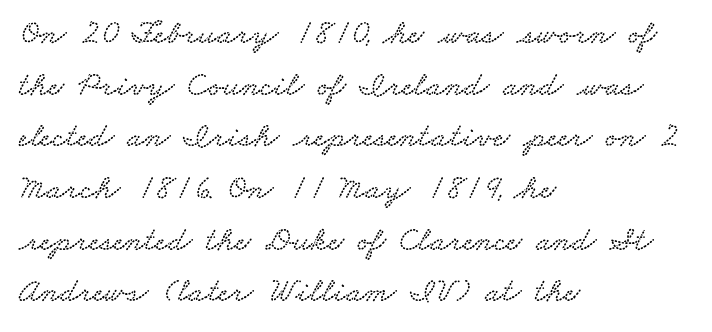
The image shows 34 px wide serif type; set left-aligned, normal line spacing (1.52x), normal letter spacing, not underlined; low stroke contrast and a small x-height.
